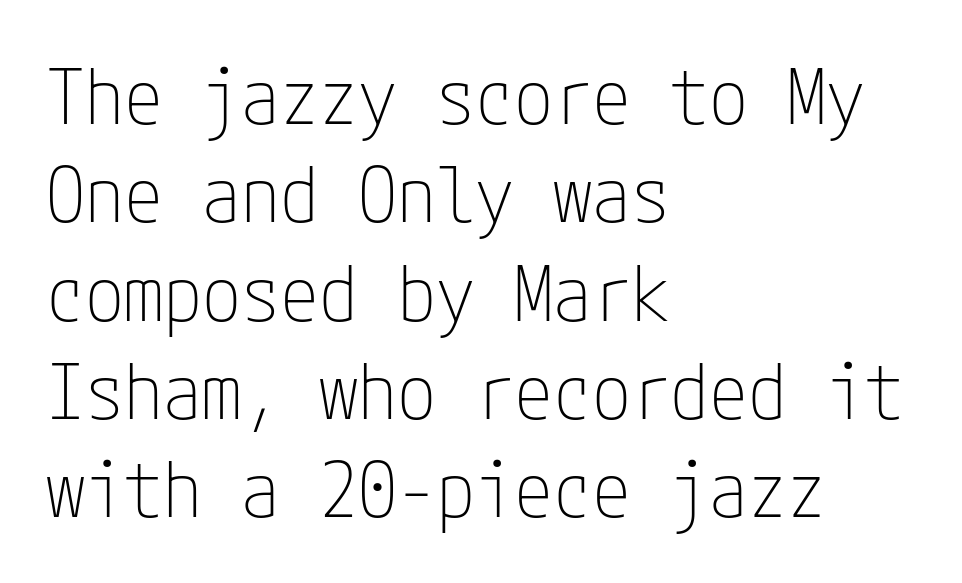
Q: Is the text bold? A: No.
Q: Is the text italic (slanted)? A: No, it is upright.
Q: Is the typeface a serif or a sans-serif typeface? A: Sans-serif.
Q: Is the text underlined? A: No.
Q: How is the paragraph aligned? A: Left-aligned.
Q: Is the spacing between letters normal or unusually wide? A: Normal.
Q: Is the spacing between lines tight, normal or loose? A: Normal.
Q: Width (condensed, normal, or wide)? A: Condensed.
Q: Stroke contrast? A: Low.
Q: x-height? A: Medium.
